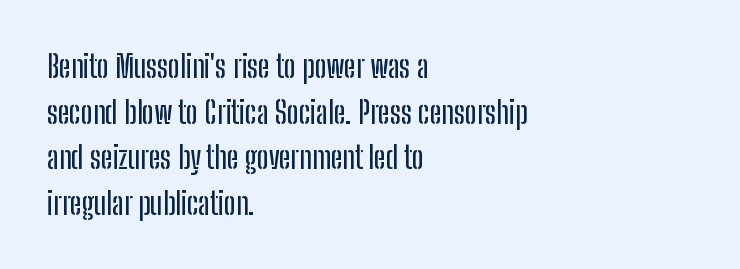
The image shows 31 px condensed sans-serif type, upright; set left-aligned, normal line spacing (1.47x), normal letter spacing, not underlined; low stroke contrast and a medium x-height.
